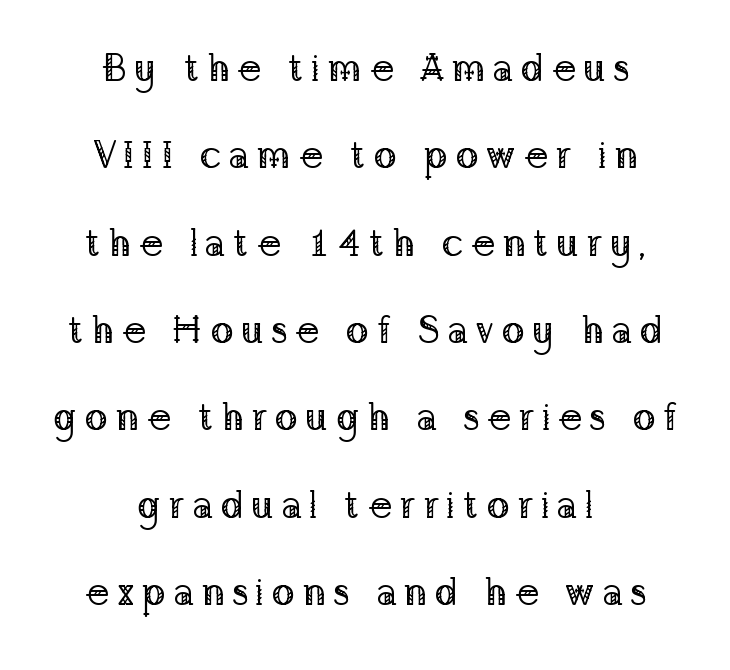
The image shows 39 px regular-weight serif type, upright; set centered, loose line spacing (2.24x), not underlined; low stroke contrast and a medium x-height.
